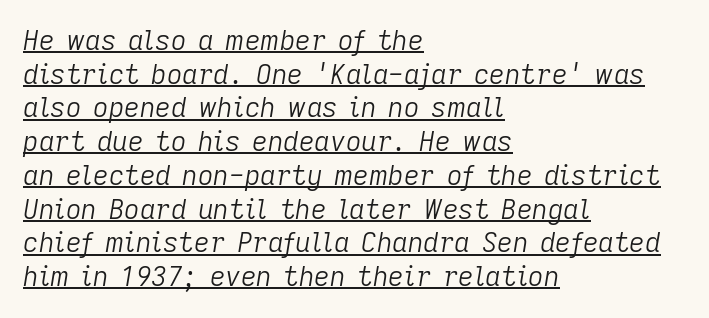
{"italic": "yes", "lean": "right", "slant_degrees": 9, "bold": "no", "underline": "yes", "align": "left", "line_spacing": "normal", "line_spacing_ratio": 1.25, "letter_spacing": "normal", "letter_spacing_em": 0.0, "glyph_px": 27}
